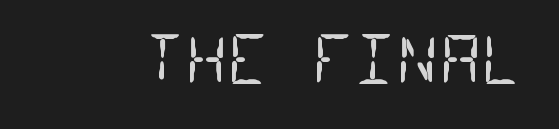
Type without underlining. This sample has the even, mechanical cadence of fixed-width lettering. Look at the tracking — it's just the regular setting, nothing added. The letterforms sit at book weight or below.
